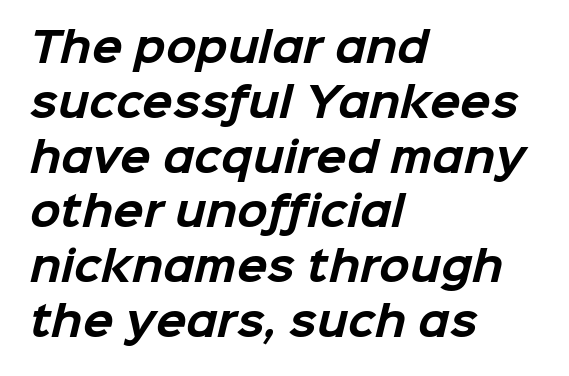
The image shows 40 px bold sans-serif type; set left-aligned, normal line spacing (1.37x), normal letter spacing, not underlined; low stroke contrast and a medium x-height.
